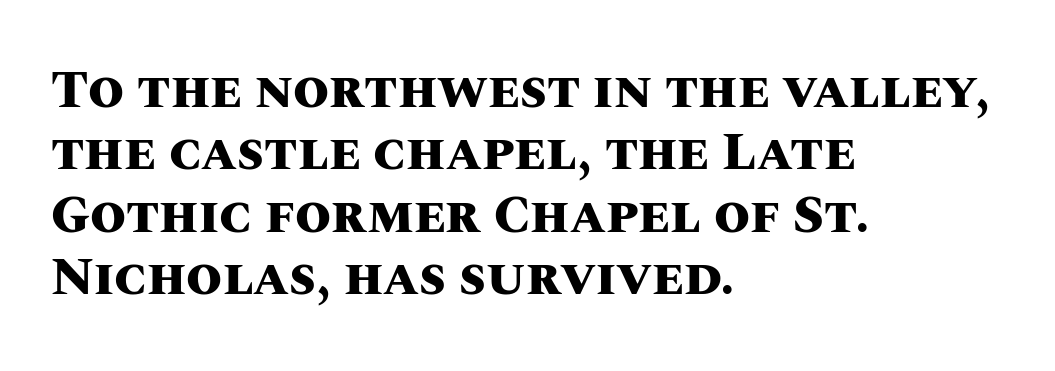
Q: Is the text bold? A: Yes.
Q: Is the text italic (slanted)? A: No, it is upright.
Q: Is the text underlined? A: No.
Q: How is the paragraph aligned? A: Left-aligned.
Q: Is the spacing between letters normal or unusually wide? A: Normal.
Q: Width (condensed, normal, or wide)? A: Normal.
Q: Stroke contrast? A: Medium.
Q: x-height? A: Large.
Q: Monospaced? A: No.
